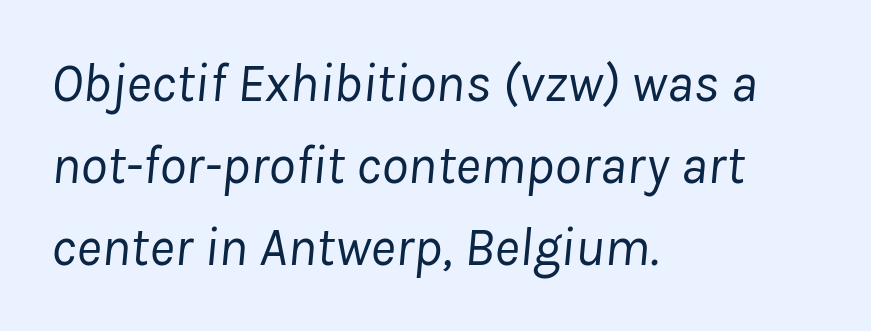
Notice how the stems are inclined rather than vertical — that's the hallmark of italics. The paragraph shown leans on its left margin. The space beneath each line is pristine and unruled. Leading: standard. You could not count columns in this text — the font is proportionally spaced.
